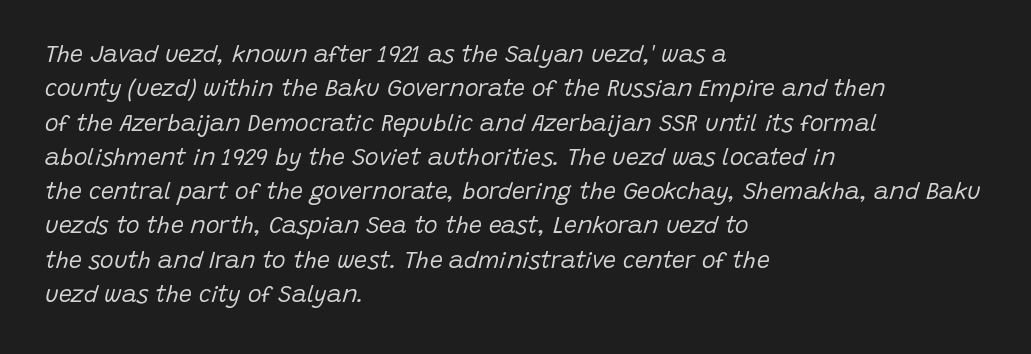
The typesetter chose a ragged-right arrangement here. The rows are spaced the way most documents space them. The passage shown is not underscored anywhere. In terms of posture, this sample is oblique.
